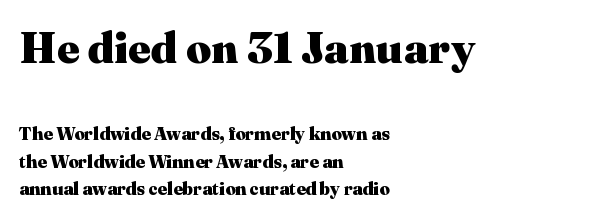
The specimen reads as upright at a glance. Does extra space separate the letters? No, they use regular spacing. All the whitespace from short lines collects on the right. Is this a sans? No — the strokes have serifs. A bare baseline throughout the passage.
